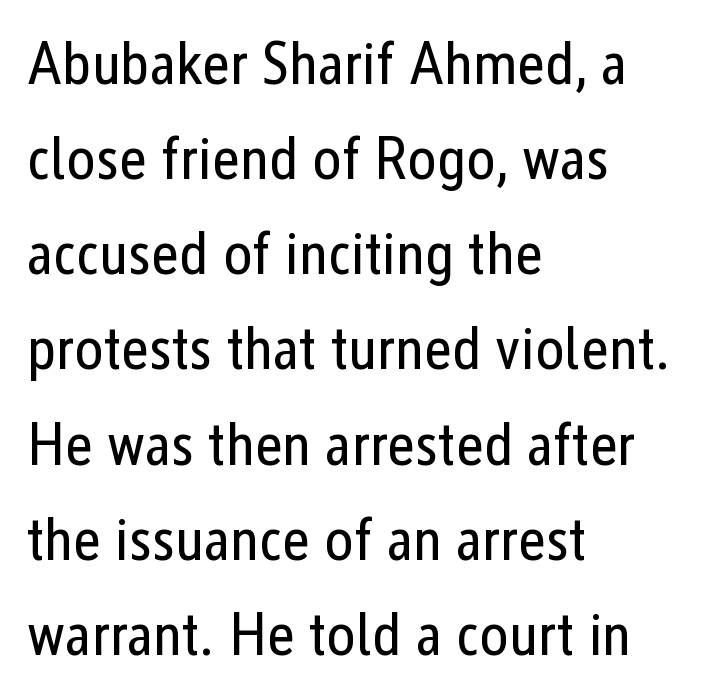
The image shows 61 px regular-weight, condensed sans-serif type, upright; set left-aligned, normal line spacing (1.56x), normal letter spacing, not underlined; low stroke contrast and a medium x-height.
